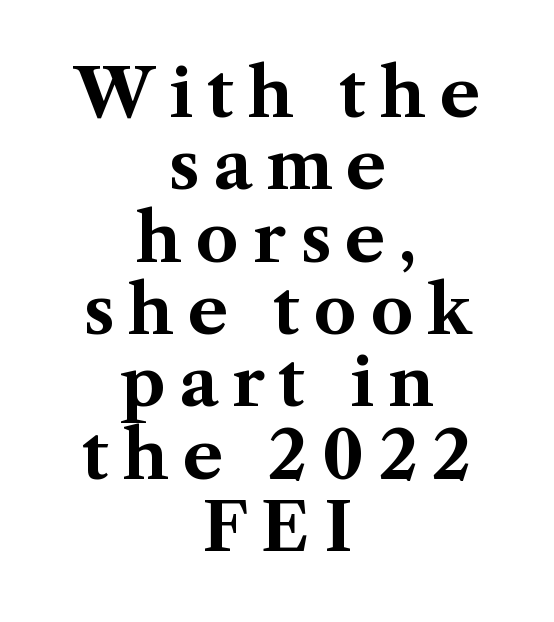
Q: Is the text bold? A: Yes.
Q: Is the text italic (slanted)? A: No, it is upright.
Q: Is the typeface a serif or a sans-serif typeface? A: Serif.
Q: Is the text underlined? A: No.
Q: How is the paragraph aligned? A: Centered.
Q: Is the spacing between letters normal or unusually wide? A: Unusually wide.
Q: Is the spacing between lines tight, normal or loose? A: Tight.
Q: Width (condensed, normal, or wide)? A: Normal.
Q: Stroke contrast? A: Medium.
Q: x-height? A: Medium.
Q: Monospaced? A: No.
